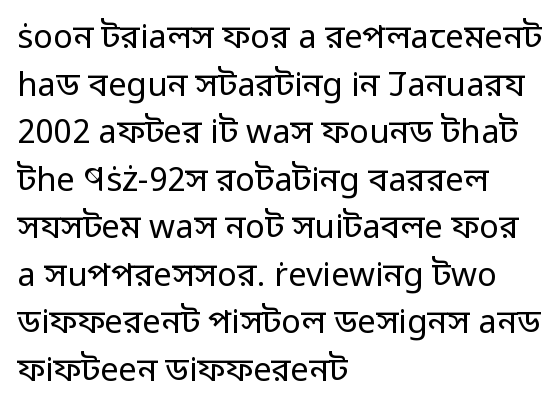
The image shows 33 px regular-weight sans-serif type, upright; set left-aligned, normal line spacing (1.44x), normal letter spacing, not underlined; low stroke contrast and a medium x-height.
